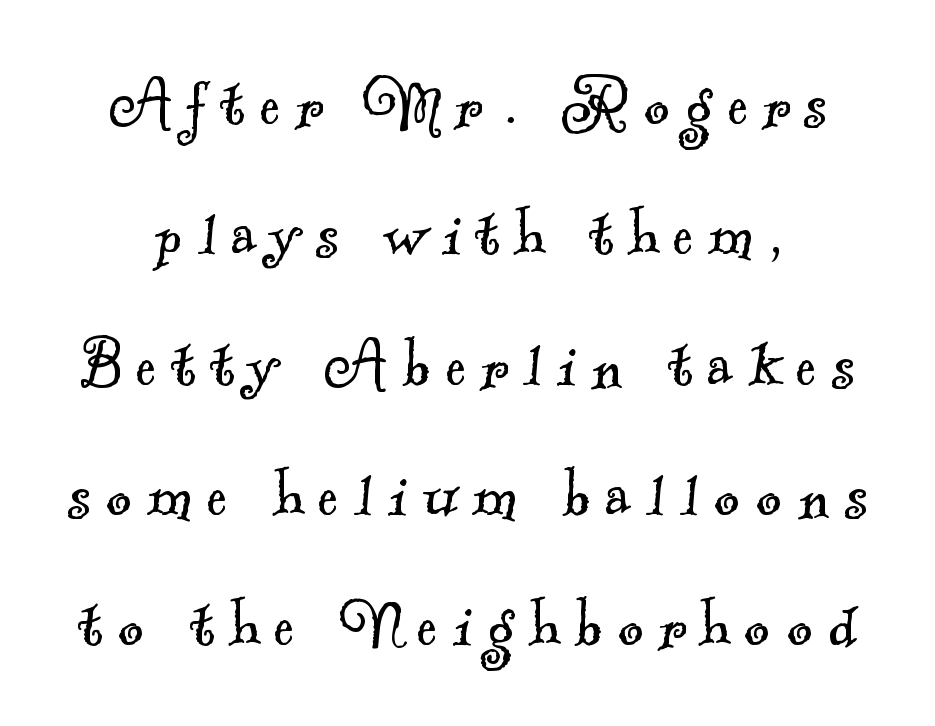
Q: Is the text bold? A: No.
Q: Is the typeface a serif or a sans-serif typeface? A: Serif.
Q: Is the text underlined? A: No.
Q: Is the spacing between lines tight, normal or loose? A: Normal.
Q: Width (condensed, normal, or wide)? A: Normal.
Q: x-height? A: Small.
Q: Monospaced? A: No.
